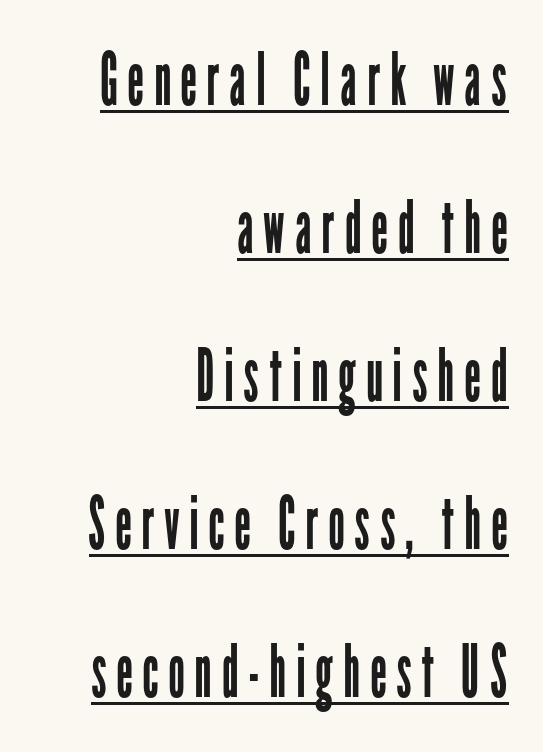
Q: Is the text bold? A: No.
Q: Is the text italic (slanted)? A: No, it is upright.
Q: Is the typeface a serif or a sans-serif typeface? A: Sans-serif.
Q: Is the text underlined? A: Yes.
Q: How is the paragraph aligned? A: Right-aligned.
Q: Is the spacing between lines tight, normal or loose? A: Loose.
Q: Width (condensed, normal, or wide)? A: Condensed.
Q: Stroke contrast? A: Low.
Q: x-height? A: Medium.
Q: Monospaced? A: No.
